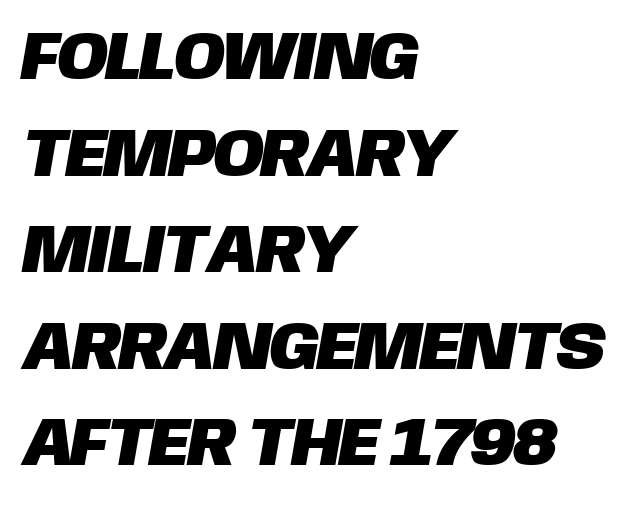
The image shows 68 px sans-serif type; set left-aligned, normal line spacing (1.42x), normal letter spacing, not underlined; low stroke contrast and a large x-height.
